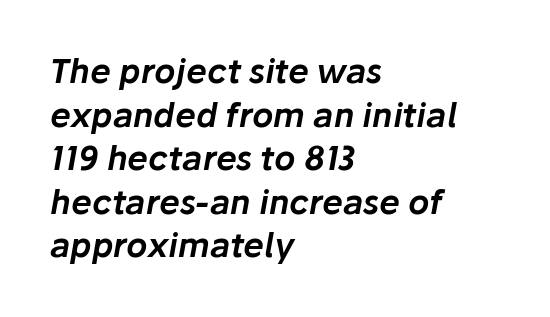
{"italic": "yes", "lean": "right", "slant_degrees": 10, "width": "normal", "stroke_contrast": "low", "x_height": "medium", "monospaced": "no", "underline": "no", "align": "left", "line_spacing": "normal", "line_spacing_ratio": 1.32, "letter_spacing": "normal", "letter_spacing_em": 0.0, "glyph_px": 33}
